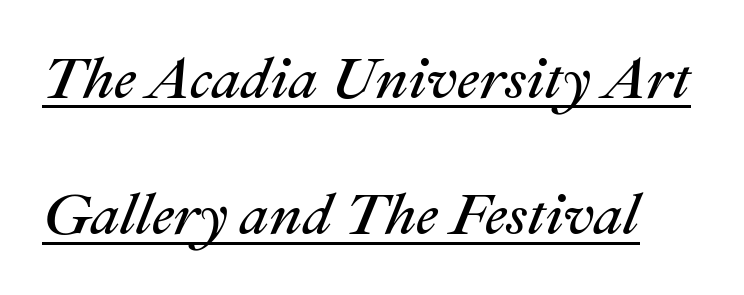
The image shows 58 px regular-weight type, italic (leaning right); set loose line spacing (2.35x), normal letter spacing, underlined; medium stroke contrast and a medium x-height.
